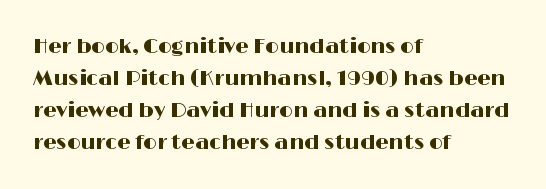
Q: Is the text italic (slanted)? A: No, it is upright.
Q: Is the text underlined? A: No.
Q: How is the paragraph aligned? A: Left-aligned.
Q: Is the spacing between letters normal or unusually wide? A: Normal.
Q: Is the spacing between lines tight, normal or loose? A: Normal.
